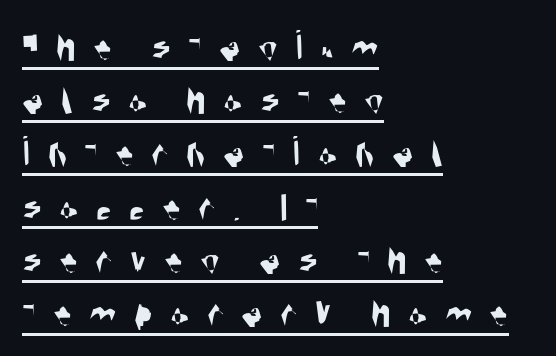
The image shows 44 px condensed sans-serif type; set left-aligned, line spacing 1.21x, unusually wide letter spacing (+0.4 em), underlined; medium stroke contrast and a large x-height.
